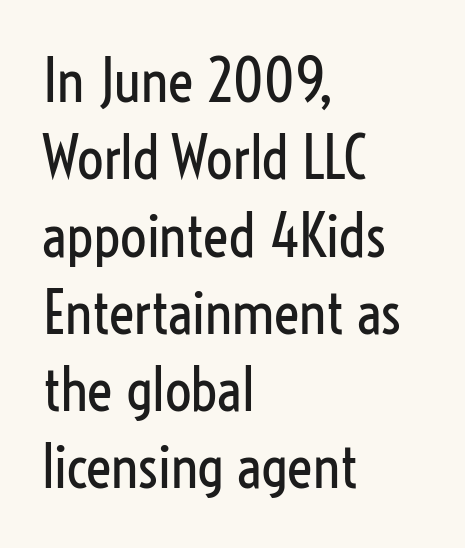
{"serif": "no", "italic": "no", "bold": "no", "weight": "regular", "width": "condensed", "stroke_contrast": "low", "x_height": "medium", "monospaced": "no", "underline": "no", "align": "left", "line_spacing": "normal", "line_spacing_ratio": 1.31, "letter_spacing": "normal", "letter_spacing_em": 0.0, "glyph_px": 59}
